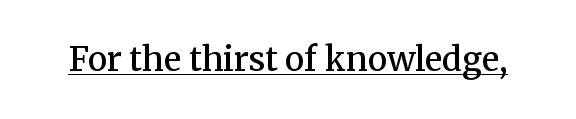
The image shows 33 px semibold serif type, upright; set normal letter spacing, underlined; medium stroke contrast and a medium x-height.
